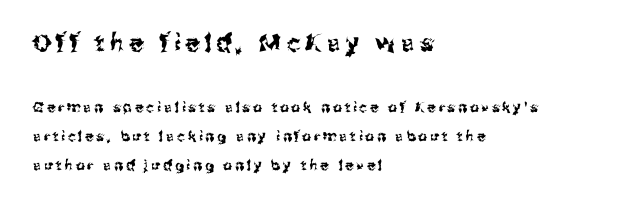
The letters stand straight up with perfectly vertical stems. Quick note: underline off. This sample uses expanded letter spacing, leaving extra air between glyphs. Short and long lines alike share a common starting point at left. Top chunk: large. Bottom chunk: small. The leading is generous, giving the passage an open texture.
